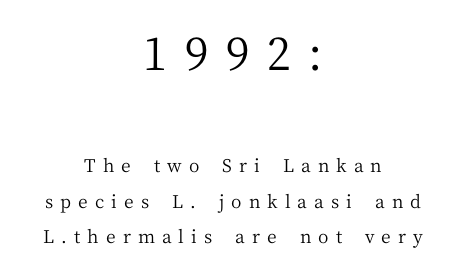
{"serif": "yes", "italic": "no", "bold": "no", "weight": "regular", "width": "normal", "stroke_contrast": "medium", "x_height": "medium", "monospaced": "no", "underline": "no", "align": "center", "line_spacing": "loose", "line_spacing_ratio": 1.98, "letter_spacing": "wide", "letter_spacing_em": 0.39, "larger_block": "first", "size_ratio": 2.5, "glyph_px": 45}
